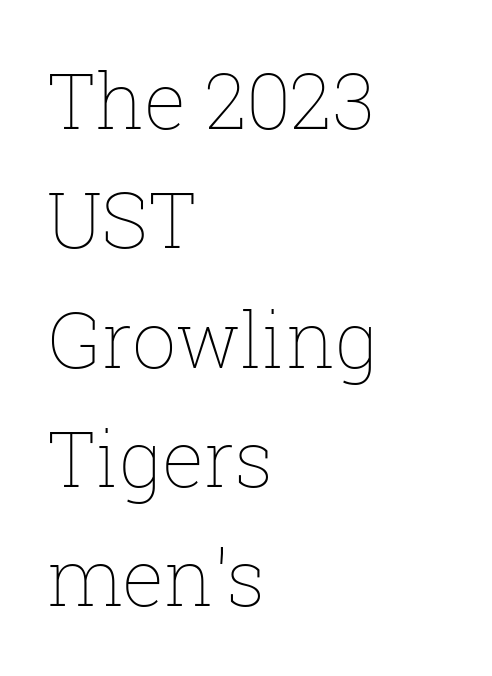
Q: Is the text bold? A: No.
Q: Is the text italic (slanted)? A: No, it is upright.
Q: Is the text underlined? A: No.
Q: How is the paragraph aligned? A: Left-aligned.
Q: Is the spacing between letters normal or unusually wide? A: Normal.
Q: Is the spacing between lines tight, normal or loose? A: Normal.
Q: Width (condensed, normal, or wide)? A: Normal.
Q: Stroke contrast? A: Low.
Q: x-height? A: Medium.
Q: Monospaced? A: No.
